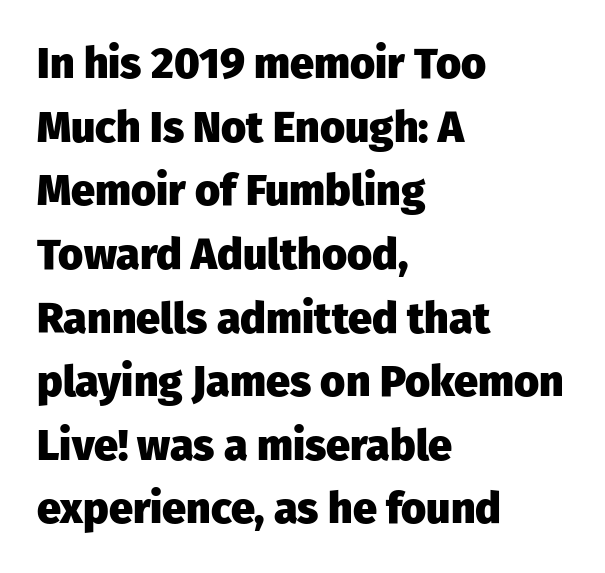
The image shows 43 px heavy sans-serif type, upright; set left-aligned, normal line spacing (1.48x), normal letter spacing, not underlined; low stroke contrast and a medium x-height.
